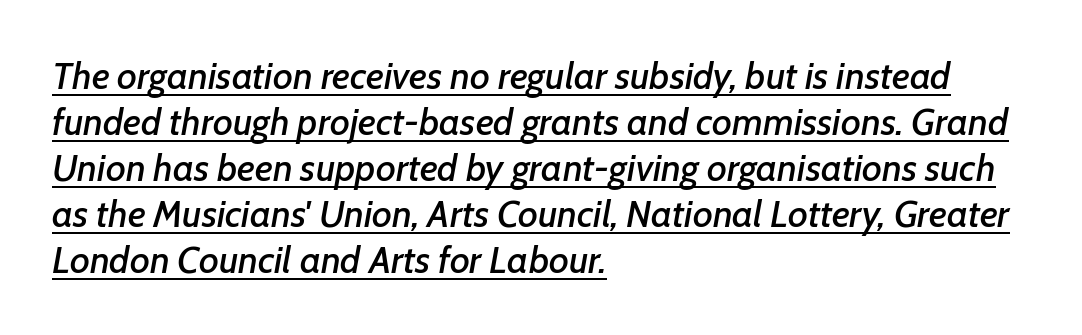
Q: Is the text italic (slanted)? A: Yes, it leans right by about 7 degrees.
Q: Is the text underlined? A: Yes.
Q: How is the paragraph aligned? A: Left-aligned.
Q: Is the spacing between letters normal or unusually wide? A: Normal.
Q: Width (condensed, normal, or wide)? A: Normal.
Q: Stroke contrast? A: Low.
Q: x-height? A: Medium.
Q: Monospaced? A: No.
